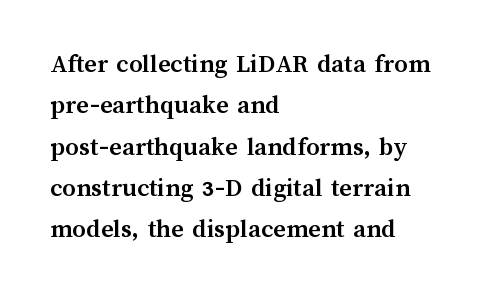
{"italic": "no", "bold": "yes", "underline": "no", "align": "left", "line_spacing": "normal", "line_spacing_ratio": 1.53, "letter_spacing": "normal", "letter_spacing_em": 0.0, "glyph_px": 27}
